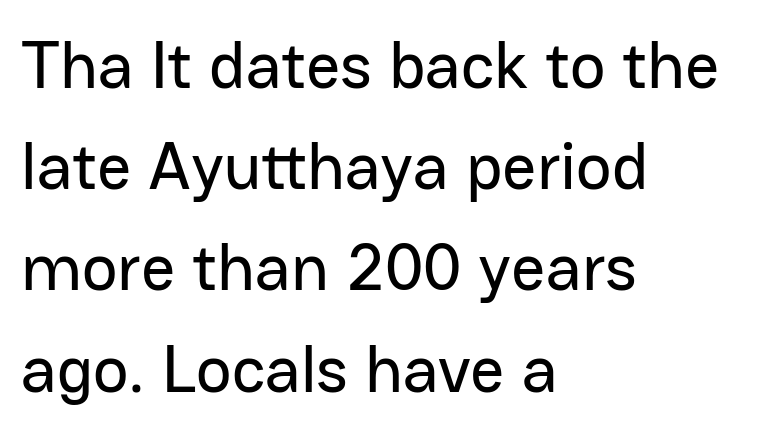
The image shows 67 px sans-serif type, upright; set left-aligned, normal line spacing (1.51x), normal letter spacing, not underlined; low stroke contrast and a medium x-height.
